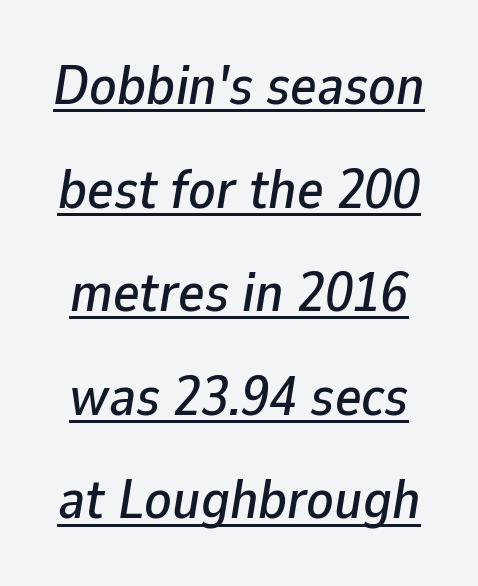
The rendering uses natural spacing where letterforms have individual widths. Nothing unusual about the tracking: characters are spaced as the font intends. The face used here has a pronounced slope to its letters. A typographer would call this underscored text.
